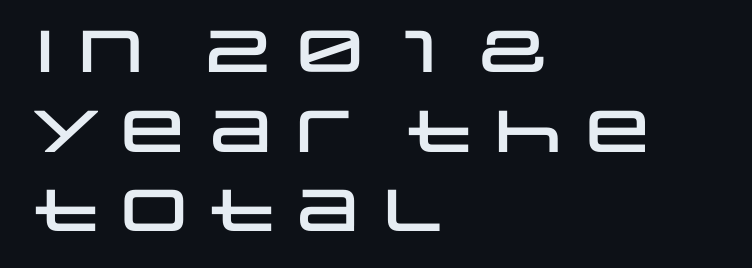
Q: Is the text italic (slanted)? A: No, it is upright.
Q: Is the typeface a serif or a sans-serif typeface? A: Sans-serif.
Q: Is the text underlined? A: No.
Q: How is the paragraph aligned? A: Left-aligned.
Q: Is the spacing between letters normal or unusually wide? A: Normal.
Q: Is the spacing between lines tight, normal or loose? A: Normal.
Q: Width (condensed, normal, or wide)? A: Wide.
Q: Stroke contrast? A: Low.
Q: x-height? A: Large.
Q: Monospaced? A: No.
